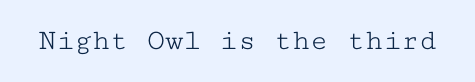
The image shows 30 px light, wide serif type, upright, monospaced; set normal letter spacing, not underlined; low stroke contrast and a medium x-height.
